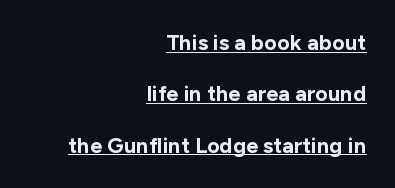
Is there any slant? The stems are plumb. The face used here is rendered with its standard letterfit. Does the copy run flush right? Yes — the right margin is perfectly even. Emphasis by weight is at full strength: bold. Students, observe: this is what heavily led, spacious text looks like.
